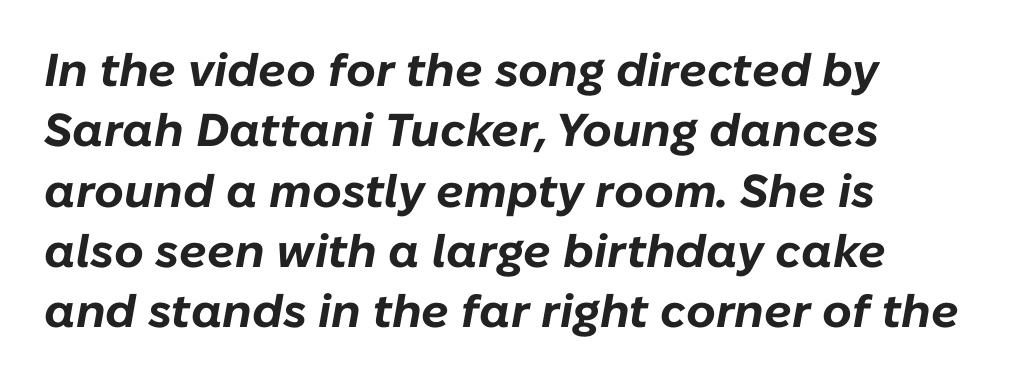
The image shows 46 px bold type, italic (leaning right); set left-aligned, normal line spacing (1.31x), normal letter spacing, not underlined; low stroke contrast and a medium x-height.
